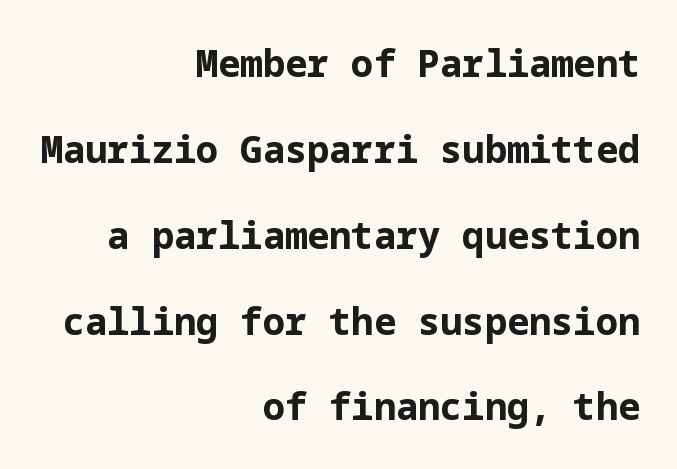
{"serif": "no", "italic": "no", "bold": "yes", "weight": "bold", "width": "normal", "stroke_contrast": "low", "x_height": "medium", "underline": "no", "align": "right", "line_spacing": "loose", "line_spacing_ratio": 2.32, "letter_spacing": "normal", "letter_spacing_em": 0.0, "glyph_px": 37}
